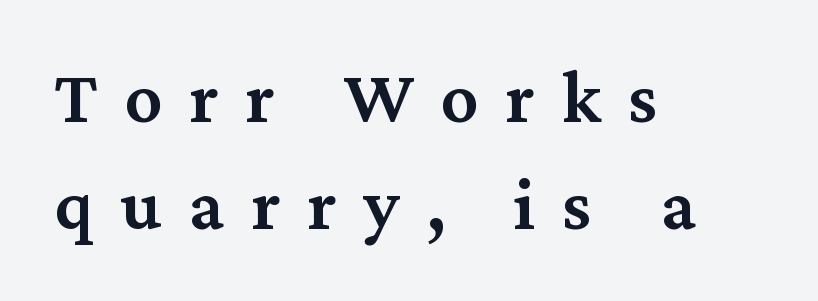
{"serif": "yes", "italic": "no", "bold": "semi", "weight": "semibold", "width": "normal", "stroke_contrast": "medium", "x_height": "medium", "monospaced": "no", "underline": "no", "align": "left", "line_spacing": "normal", "line_spacing_ratio": 1.43, "letter_spacing": "wide", "letter_spacing_em": 0.36, "glyph_px": 75}
